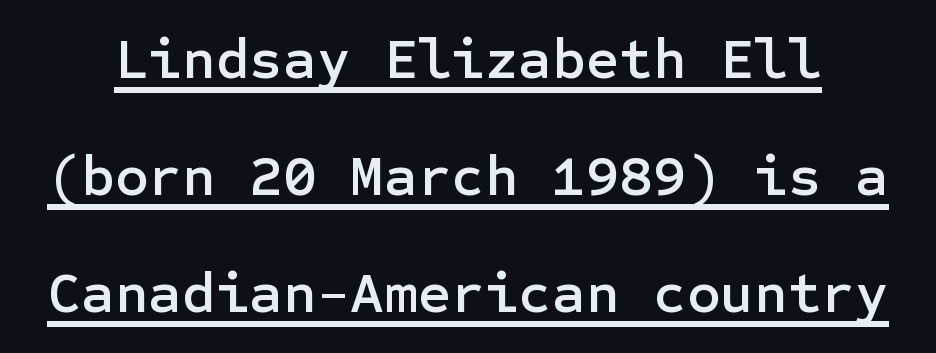
The image shows 58 px sans-serif type, upright; set loose line spacing (2.02x), normal letter spacing, underlined; low stroke contrast and a medium x-height.
